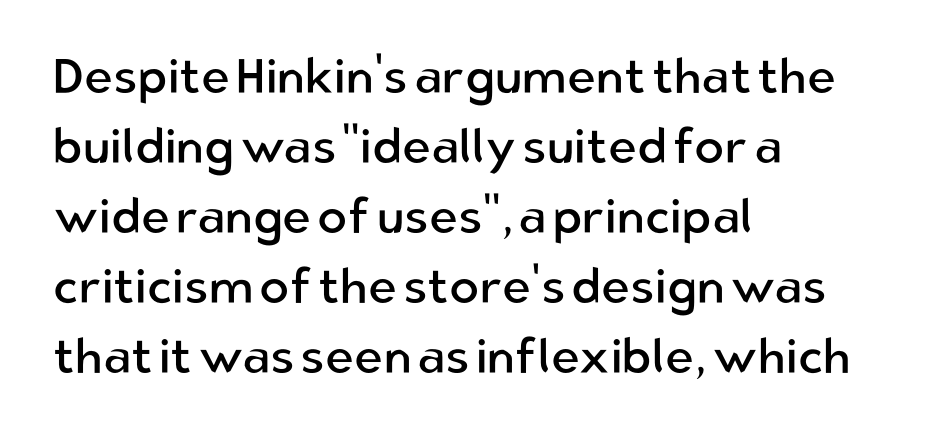
This block has exactly the height ordinary leading produces. The lettering holds an erect, upright posture throughout. The cut favours lightness, reaching ordinary text weight at its darkest. Each line starts at the same left margin while the right side varies. This sample has the flowing, uneven cadence of proportional lettering.
